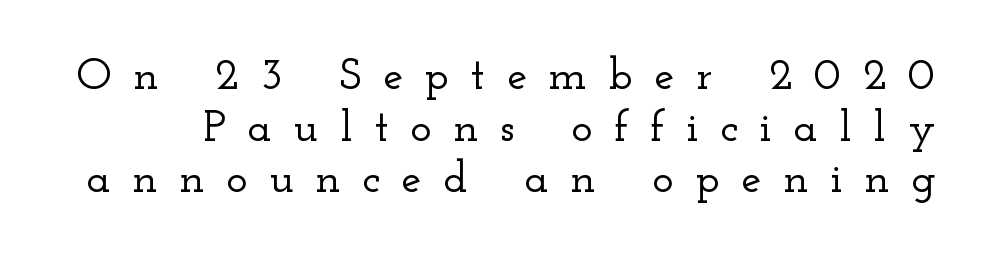
The image shows 45 px wide serif type, upright; set tight line spacing (1.15x), unusually wide letter spacing (+0.48 em), not underlined; low stroke contrast and a small x-height.
